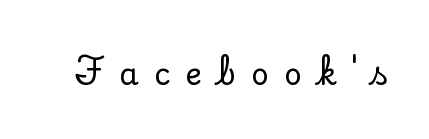
Q: Is the text italic (slanted)? A: No, it is upright.
Q: Is the typeface a serif or a sans-serif typeface? A: Serif.
Q: Is the text underlined? A: No.
Q: Is the spacing between letters normal or unusually wide? A: Unusually wide.
Q: Width (condensed, normal, or wide)? A: Normal.
Q: Stroke contrast? A: Low.
Q: x-height? A: Small.
Q: Monospaced? A: No.
